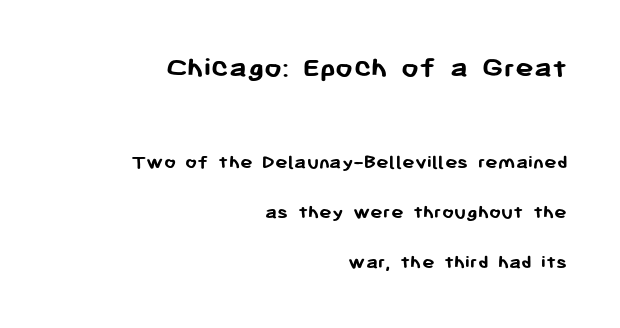
Each letter's strokes conclude bluntly, with no projecting serifs. Typographic density is high because the face is bold. These lines are rendered in a variable-pitch font. Nope, not italic — everything's standing straight. These lines stack with their right ends in a neat column. Airy leading.
